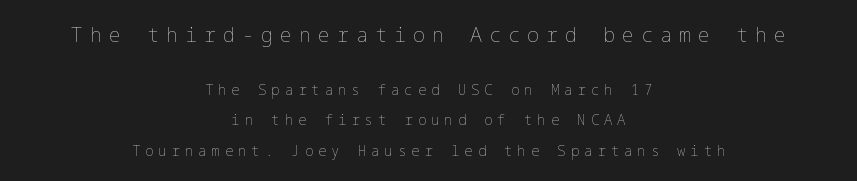
Q: Is the text bold? A: No.
Q: Is the text italic (slanted)? A: No, it is upright.
Q: Is the text underlined? A: No.
Q: How is the paragraph aligned? A: Centered.
Q: Is the spacing between letters normal or unusually wide? A: Unusually wide.
Q: Is the spacing between lines tight, normal or loose? A: Loose.
Q: Which block of text is set in a larger size, the first (top) or the second (bottom)? A: The first (top) one.
